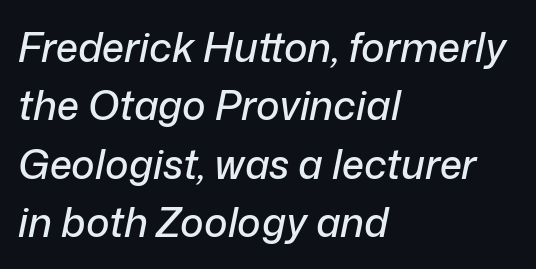
The image shows 40 px text type, italic (leaning right); set left-aligned, normal line spacing (1.46x), normal letter spacing, not underlined; low stroke contrast and a medium x-height.
